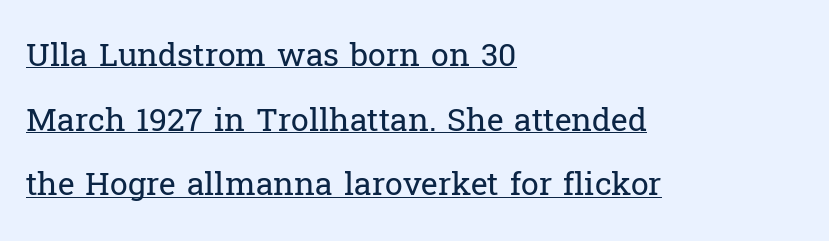
The image shows 32 px regular-weight serif type, upright; set left-aligned, loose line spacing (2.02x), normal letter spacing, underlined; low stroke contrast and a medium x-height.
